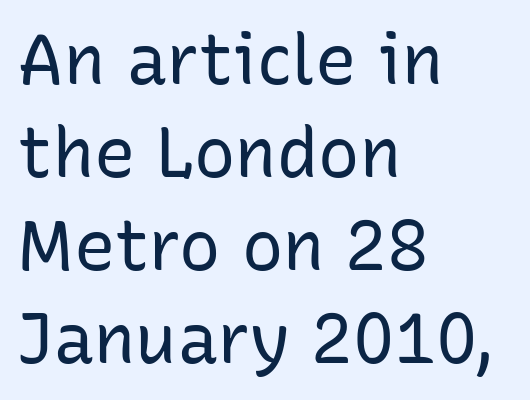
Q: Is the text bold? A: No.
Q: Is the text italic (slanted)? A: No, it is upright.
Q: Is the typeface a serif or a sans-serif typeface? A: Sans-serif.
Q: Is the text underlined? A: No.
Q: How is the paragraph aligned? A: Left-aligned.
Q: Is the spacing between letters normal or unusually wide? A: Normal.
Q: Is the spacing between lines tight, normal or loose? A: Normal.
Q: Width (condensed, normal, or wide)? A: Normal.
Q: Stroke contrast? A: Low.
Q: x-height? A: Medium.
Q: Monospaced? A: No.
